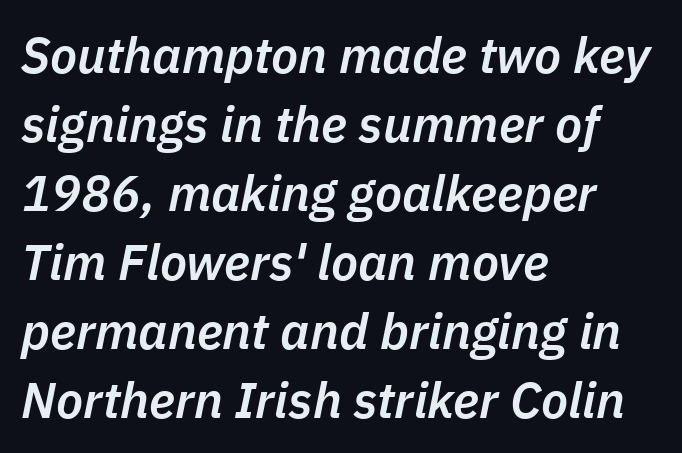
The words here are not underlined. Line spacing here is normal. Notice how the stems are inclined rather than vertical — that's the hallmark of italics. Students, note that the glyphs here touch the page at normal intervals. Typeset ragged right — the left edge is the straight one. Is this a fixed-width face? No — the glyphs have proportional, varying widths.
